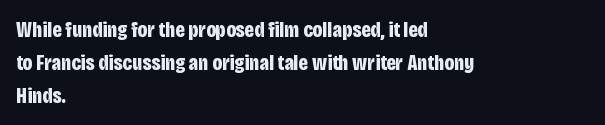
Q: Is the text bold? A: Yes.
Q: Is the text italic (slanted)? A: No, it is upright.
Q: Is the text underlined? A: No.
Q: How is the paragraph aligned? A: Left-aligned.
Q: Is the spacing between letters normal or unusually wide? A: Normal.
Q: Is the spacing between lines tight, normal or loose? A: Normal.
